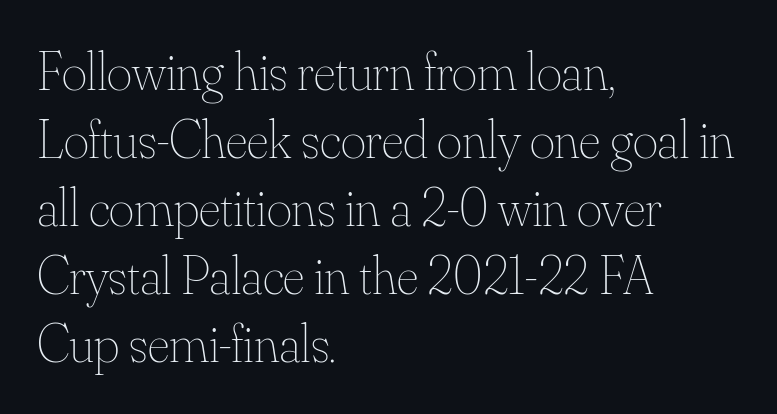
Varying glyph widths throughout — classic text-font behaviour. The typesetting does not lean heavy: it is not bold. The letters stand straight up with perfectly vertical stems. Quick note: underline off. Regular leading.
